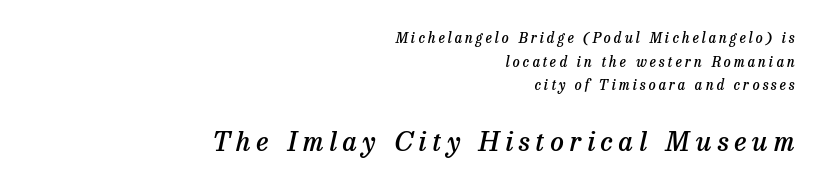
{"italic": "yes", "lean": "right", "slant_degrees": 13, "bold": "semi", "underline": "no", "align": "right", "line_spacing": "normal", "line_spacing_ratio": 1.68, "letter_spacing": "wide", "letter_spacing_em": 0.22, "larger_block": "second", "size_ratio": 1.93, "glyph_px": 27}
